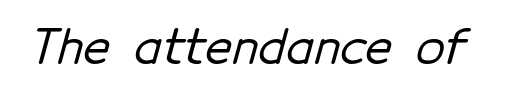
Q: Is the typeface a serif or a sans-serif typeface? A: Sans-serif.
Q: Is the text underlined? A: No.
Q: Is the spacing between letters normal or unusually wide? A: Normal.
Q: Width (condensed, normal, or wide)? A: Normal.
Q: Stroke contrast? A: Low.
Q: x-height? A: Medium.
Q: Monospaced? A: No.
